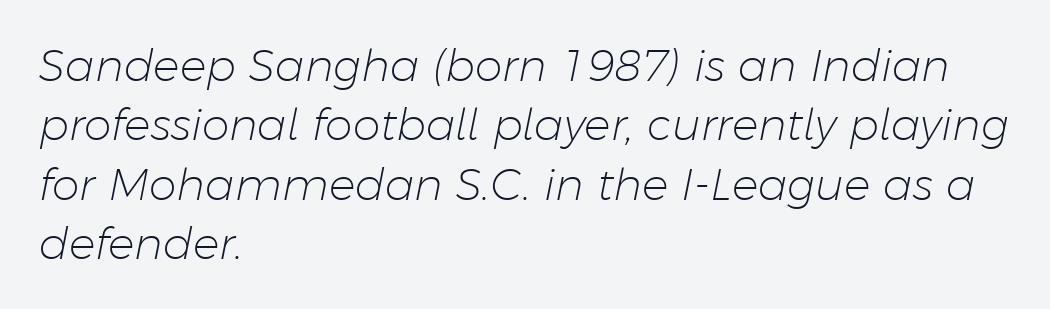
{"italic": "yes", "lean": "right", "slant_degrees": 11, "bold": "no", "weight": "light", "width": "normal", "stroke_contrast": "low", "x_height": "medium", "monospaced": "no", "underline": "no", "align": "left", "line_spacing": "normal", "line_spacing_ratio": 1.35, "letter_spacing": "normal", "letter_spacing_em": 0.0, "glyph_px": 44}
